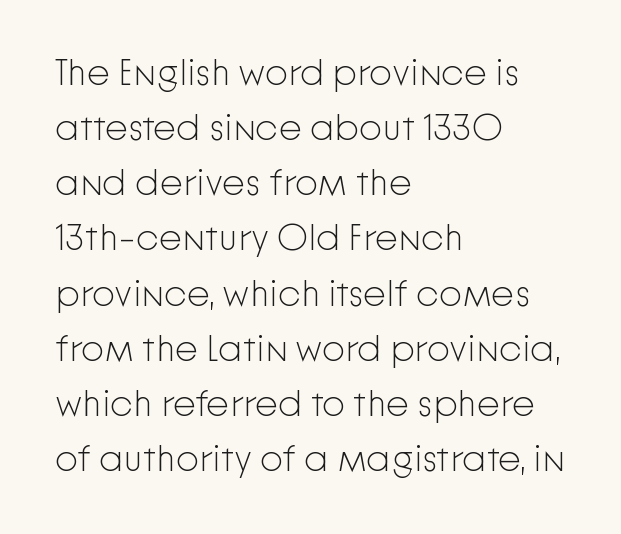
Q: Is the text bold? A: No.
Q: Is the text italic (slanted)? A: No, it is upright.
Q: Is the typeface a serif or a sans-serif typeface? A: Sans-serif.
Q: Is the text underlined? A: No.
Q: How is the paragraph aligned? A: Left-aligned.
Q: Is the spacing between letters normal or unusually wide? A: Normal.
Q: Is the spacing between lines tight, normal or loose? A: Normal.
Q: Width (condensed, normal, or wide)? A: Normal.
Q: Stroke contrast? A: Low.
Q: x-height? A: Medium.
Q: Monospaced? A: No.
